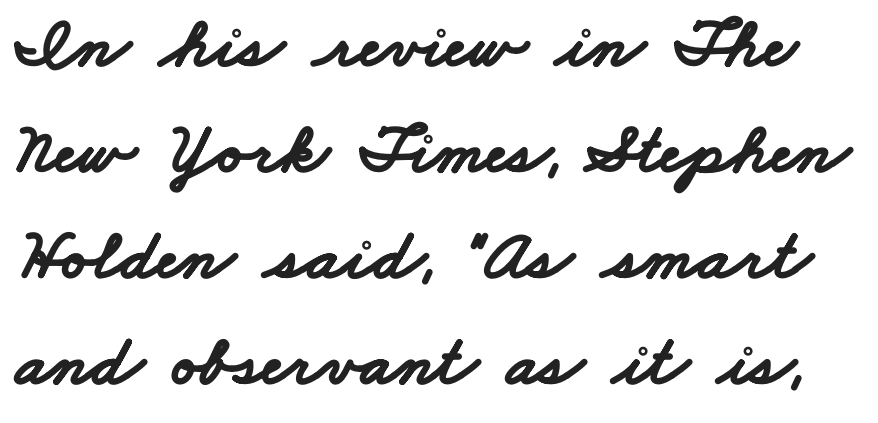
{"serif": "no", "bold": "yes", "weight": "bold", "width": "wide", "stroke_contrast": "low", "x_height": "small", "monospaced": "no", "underline": "no", "line_spacing": "normal", "line_spacing_ratio": 1.47, "letter_spacing": "normal", "letter_spacing_em": 0.0, "glyph_px": 72}
